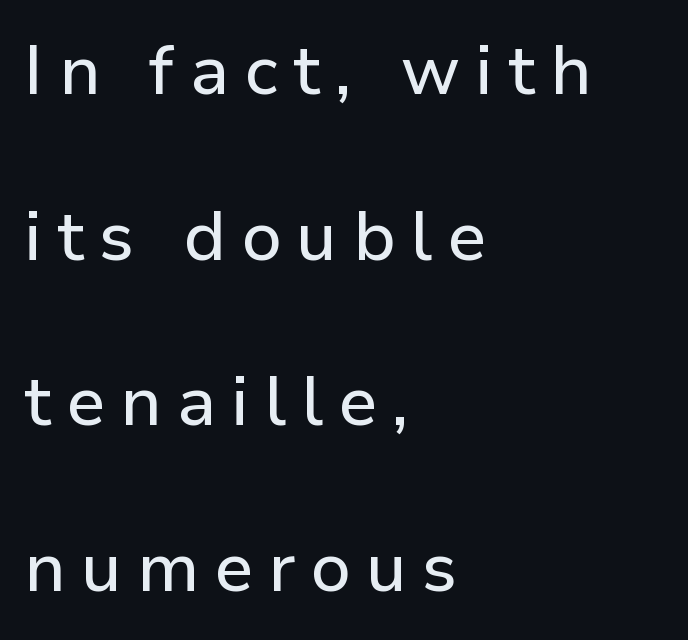
The image shows 69 px sans-serif type, upright; set left-aligned, loose line spacing (2.4x), unusually wide letter spacing (+0.22 em), not underlined; low stroke contrast and a medium x-height.
